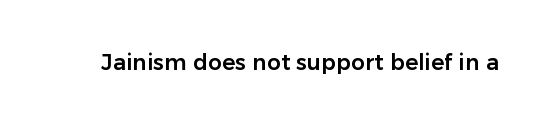
The image shows 22 px text type, upright; set normal letter spacing, not underlined.
